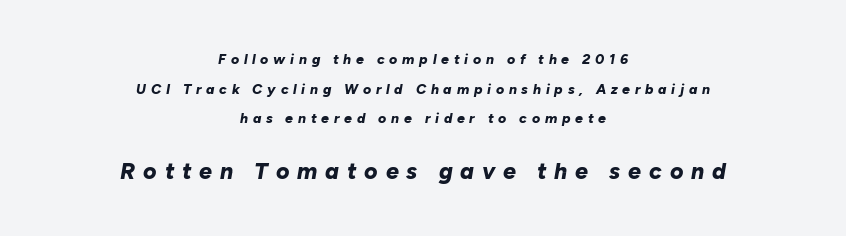
{"italic": "yes", "lean": "right", "slant_degrees": 10, "bold": "yes", "underline": "no", "align": "center", "line_spacing": "loose", "line_spacing_ratio": 2.12, "letter_spacing": "wide", "letter_spacing_em": 0.34, "larger_block": "second", "size_ratio": 1.64, "glyph_px": 23}
